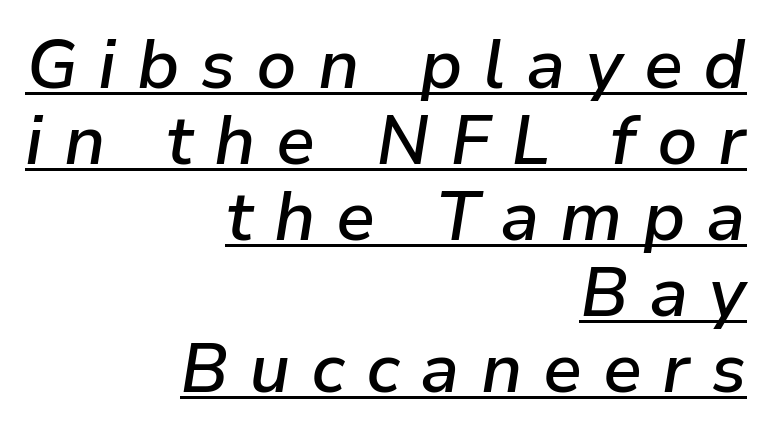
{"italic": "yes", "lean": "right", "slant_degrees": 9, "bold": "semi", "weight": "semibold", "width": "normal", "stroke_contrast": "low", "x_height": "medium", "monospaced": "no", "underline": "yes", "align": "right", "line_spacing": "tight", "line_spacing_ratio": 1.1, "letter_spacing": "wide", "letter_spacing_em": 0.3, "glyph_px": 69}
